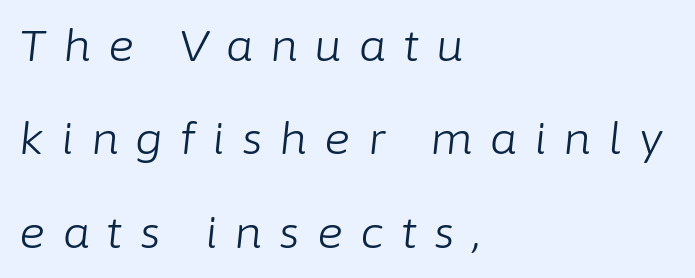
Q: Is the text bold? A: No.
Q: Is the text italic (slanted)? A: Yes, it leans right by about 6 degrees.
Q: Is the text underlined? A: No.
Q: How is the paragraph aligned? A: Left-aligned.
Q: Is the spacing between letters normal or unusually wide? A: Unusually wide.
Q: Is the spacing between lines tight, normal or loose? A: Loose.
Q: Width (condensed, normal, or wide)? A: Normal.
Q: Stroke contrast? A: Low.
Q: x-height? A: Medium.
Q: Monospaced? A: No.
